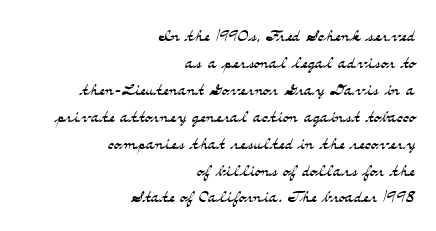
{"bold": "no", "underline": "no", "align": "right", "line_spacing_ratio": 1.17, "letter_spacing": "normal", "letter_spacing_em": 0.0, "glyph_px": 23}
